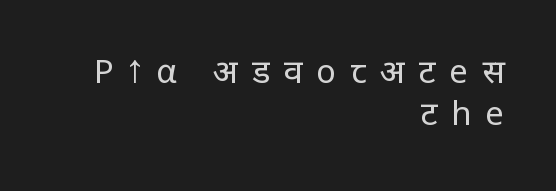
{"serif": "no", "italic": "no", "bold": "no", "weight": "regular", "width": "normal", "stroke_contrast": "low", "x_height": "large", "monospaced": "no", "underline": "no", "align": "right", "line_spacing": "normal", "line_spacing_ratio": 1.27, "letter_spacing": "wide", "letter_spacing_em": 0.42, "glyph_px": 33}
